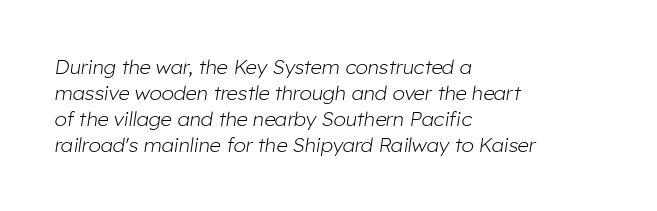
Q: Is the text bold? A: No.
Q: Is the text italic (slanted)? A: Yes, it leans right by about 8 degrees.
Q: Is the text underlined? A: No.
Q: How is the paragraph aligned? A: Left-aligned.
Q: Is the spacing between letters normal or unusually wide? A: Normal.
Q: Is the spacing between lines tight, normal or loose? A: Normal.
